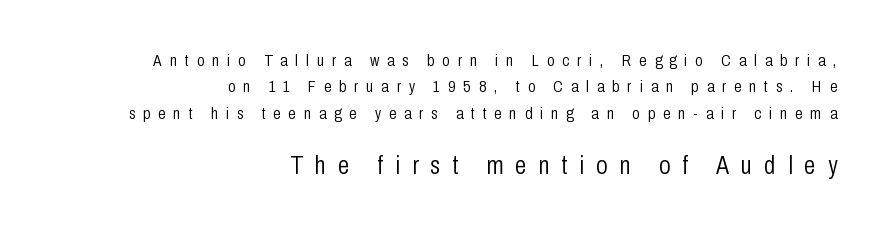
Q: Is the text bold? A: No.
Q: Is the text italic (slanted)? A: No, it is upright.
Q: Is the text underlined? A: No.
Q: How is the paragraph aligned? A: Right-aligned.
Q: Is the spacing between letters normal or unusually wide? A: Unusually wide.
Q: Is the spacing between lines tight, normal or loose? A: Normal.
Q: Which block of text is set in a larger size, the first (top) or the second (bottom)? A: The second (bottom) one.
